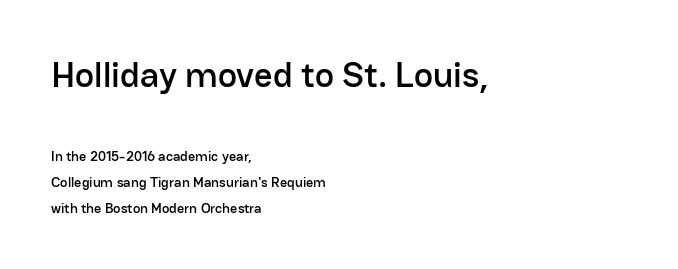
One-word summary of the alignment: left. The typography opts for an upright posture over an oblique one. Spacing verdict: proportional, widths tailored to each character. The letterforms sit shoulder to shoulder at normal distance. Check where the strokes stop: nothing finishes them off — pure sans. Caption: upper text group enlarged, lower text group reduced.
